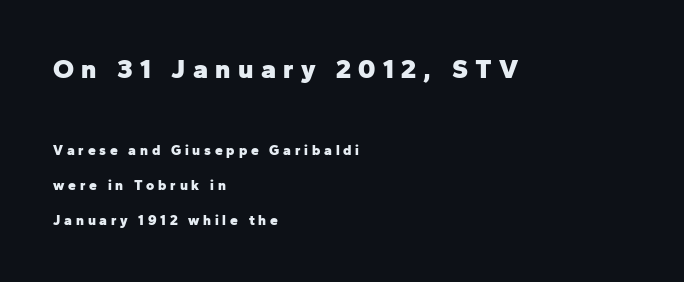
The image shows 27 px bold type, upright; set left-aligned, loose line spacing (2.49x), unusually wide letter spacing (+0.27 em), not underlined; the first (top) block is 1.93x larger.
